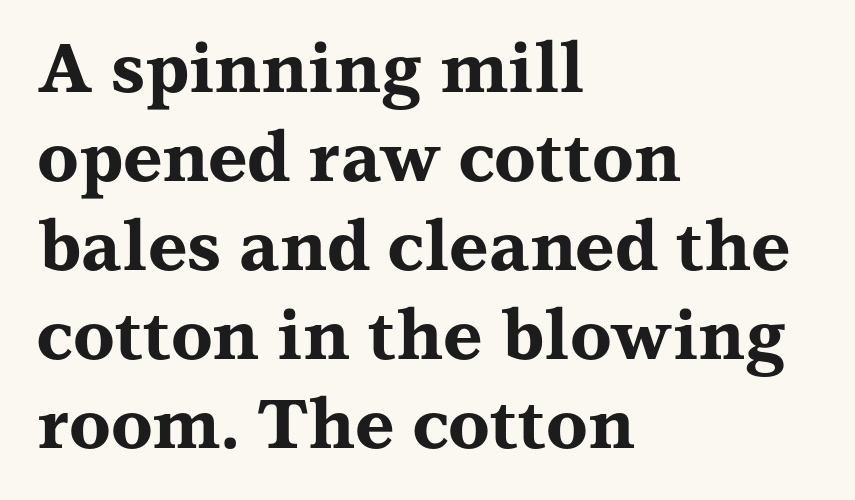
The image shows 68 px bold, wide serif type, upright; set left-aligned, normal line spacing (1.31x), normal letter spacing, not underlined; medium stroke contrast and a medium x-height.
